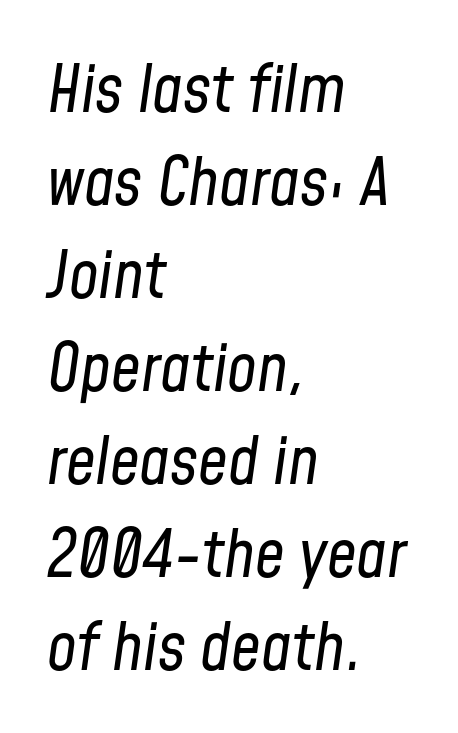
The image shows 66 px regular-weight, condensed type, italic (leaning right); set left-aligned, normal line spacing (1.41x), normal letter spacing, not underlined; low stroke contrast and a medium x-height.
